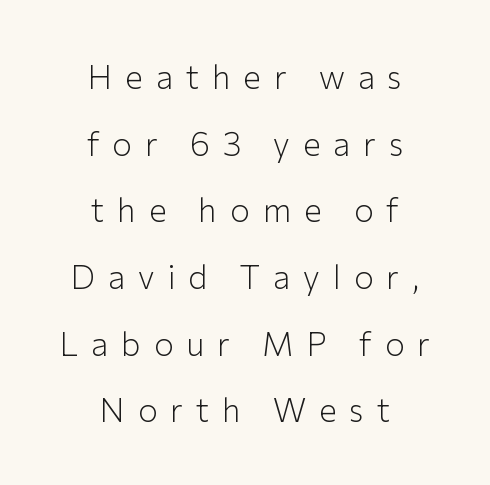
The image shows 33 px light sans-serif type, upright; set centered, loose line spacing (2.02x), unusually wide letter spacing (+0.39 em), not underlined; low stroke contrast and a medium x-height.
